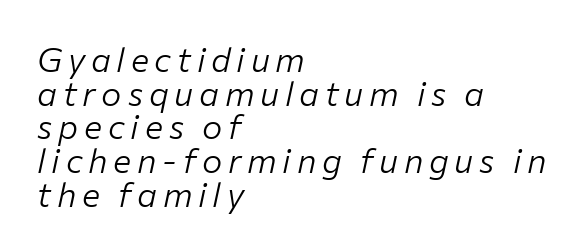
You could not count columns in this text — the font is proportionally spaced. Line spacing here is tight. Casual observation: everything's shoved over to the left. Quick note: italic.
